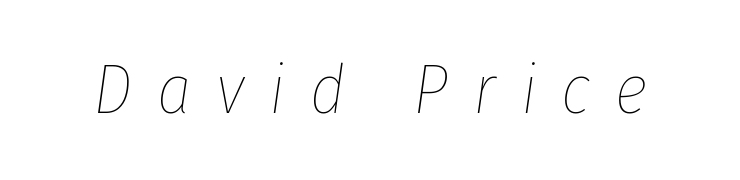
{"italic": "yes", "lean": "right", "slant_degrees": 8, "bold": "no", "weight": "thin", "width": "condensed", "stroke_contrast": "low", "x_height": "medium", "monospaced": "no", "underline": "no", "letter_spacing": "wide", "letter_spacing_em": 0.36, "glyph_px": 69}
